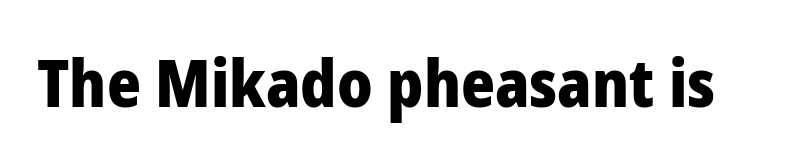
{"serif": "no", "italic": "no", "bold": "yes", "weight": "heavy", "width": "normal", "stroke_contrast": "low", "x_height": "medium", "monospaced": "no", "underline": "no", "letter_spacing": "normal", "letter_spacing_em": 0.0, "glyph_px": 65}
